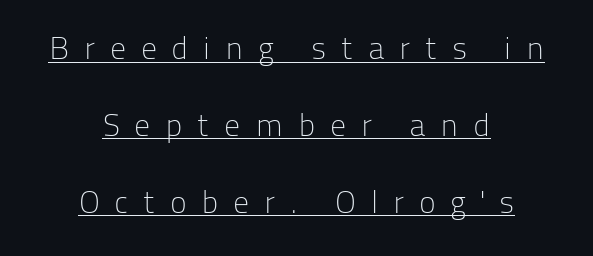
Q: Is the text bold? A: No.
Q: Is the text italic (slanted)? A: No, it is upright.
Q: Is the typeface a serif or a sans-serif typeface? A: Sans-serif.
Q: Is the text underlined? A: Yes.
Q: How is the paragraph aligned? A: Centered.
Q: Is the spacing between letters normal or unusually wide? A: Unusually wide.
Q: Is the spacing between lines tight, normal or loose? A: Loose.
Q: Width (condensed, normal, or wide)? A: Normal.
Q: Stroke contrast? A: Low.
Q: x-height? A: Medium.
Q: Monospaced? A: No.
